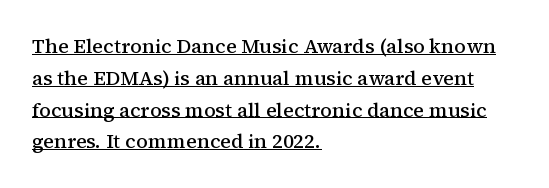
Q: Is the text bold? A: Semi-bold.
Q: Is the text italic (slanted)? A: No, it is upright.
Q: Is the text underlined? A: Yes.
Q: How is the paragraph aligned? A: Left-aligned.
Q: Is the spacing between letters normal or unusually wide? A: Normal.
Q: Is the spacing between lines tight, normal or loose? A: Normal.
